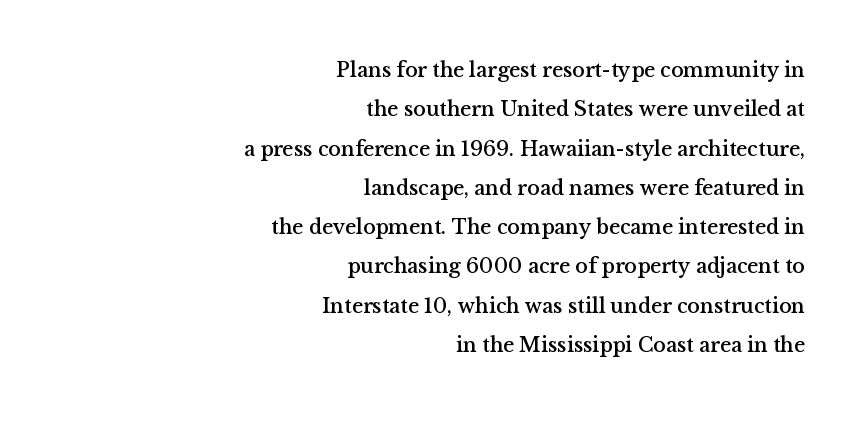
Q: Is the text italic (slanted)? A: No, it is upright.
Q: Is the text underlined? A: No.
Q: How is the paragraph aligned? A: Right-aligned.
Q: Is the spacing between letters normal or unusually wide? A: Normal.
